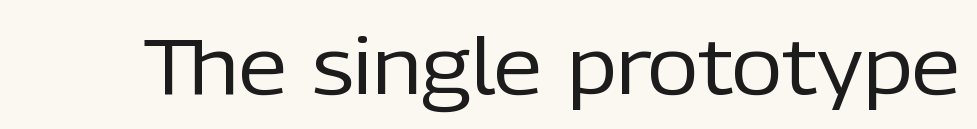
The image shows 79 px regular-weight sans-serif type, upright; set normal letter spacing, not underlined; low stroke contrast and a medium x-height.
